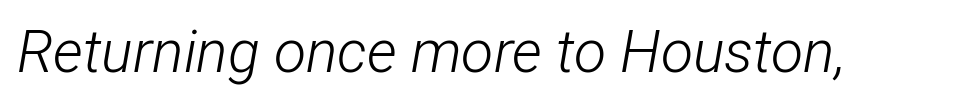
The image shows 59 px light, condensed type, italic (leaning right); set normal letter spacing, not underlined; low stroke contrast and a medium x-height.
